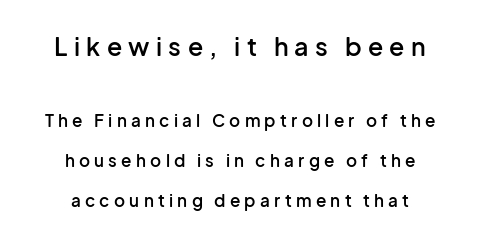
The image shows 25 px text type, upright; set centered, loose line spacing (2.36x), unusually wide letter spacing (+0.25 em), not underlined; the first (top) block is 1.47x larger.
